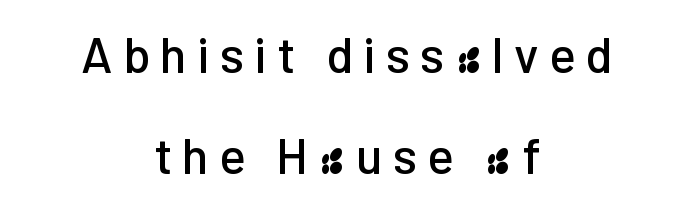
Q: Is the text italic (slanted)? A: No, it is upright.
Q: Is the typeface a serif or a sans-serif typeface? A: Sans-serif.
Q: Is the text underlined? A: No.
Q: How is the paragraph aligned? A: Centered.
Q: Is the spacing between letters normal or unusually wide? A: Unusually wide.
Q: Is the spacing between lines tight, normal or loose? A: Loose.
Q: Width (condensed, normal, or wide)? A: Normal.
Q: Stroke contrast? A: Low.
Q: x-height? A: Medium.
Q: Monospaced? A: No.
